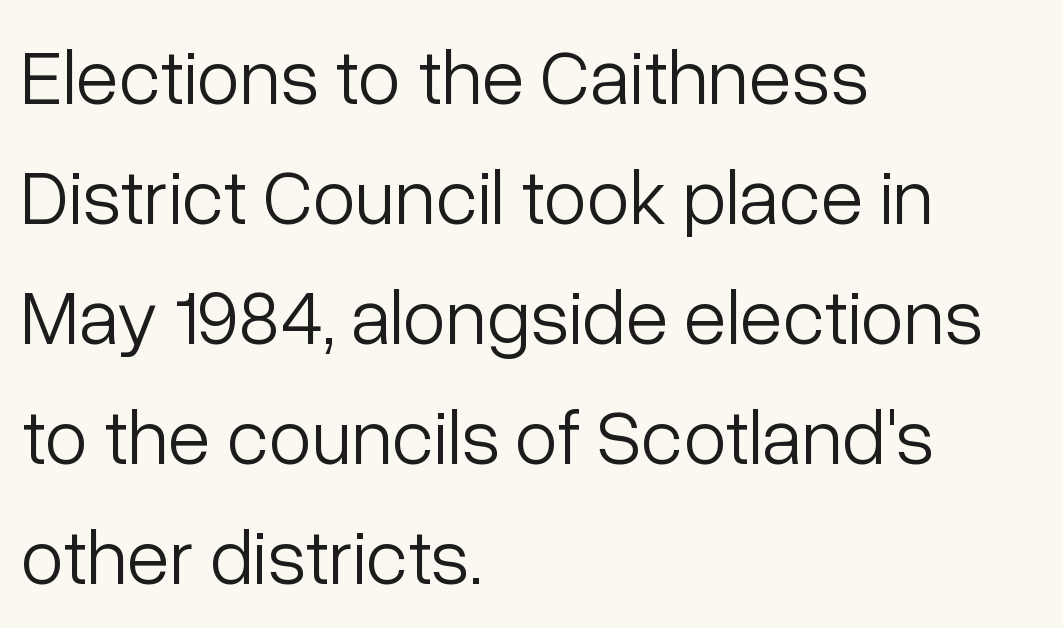
Q: Is the text bold? A: No.
Q: Is the text italic (slanted)? A: No, it is upright.
Q: Is the typeface a serif or a sans-serif typeface? A: Sans-serif.
Q: Is the text underlined? A: No.
Q: How is the paragraph aligned? A: Left-aligned.
Q: Is the spacing between letters normal or unusually wide? A: Normal.
Q: Is the spacing between lines tight, normal or loose? A: Normal.
Q: Width (condensed, normal, or wide)? A: Normal.
Q: Stroke contrast? A: Low.
Q: x-height? A: Medium.
Q: Monospaced? A: No.
